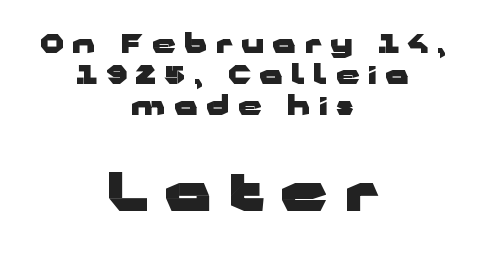
Descenders hang freely into open space. As a designer I'd log this as weight 700, bold. Scale increases going downward across the two blocks. The lettering stays uniformly vertical, giving the passage a roman look.
